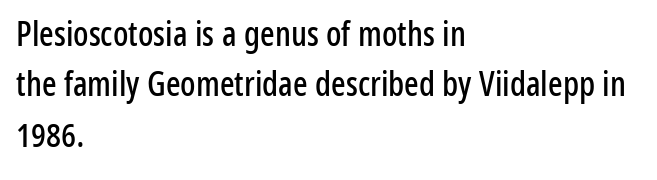
{"serif": "no", "italic": "no", "width": "condensed", "stroke_contrast": "low", "x_height": "medium", "monospaced": "no", "underline": "no", "align": "left", "line_spacing": "normal", "line_spacing_ratio": 1.48, "letter_spacing": "normal", "letter_spacing_em": 0.0, "glyph_px": 34}
